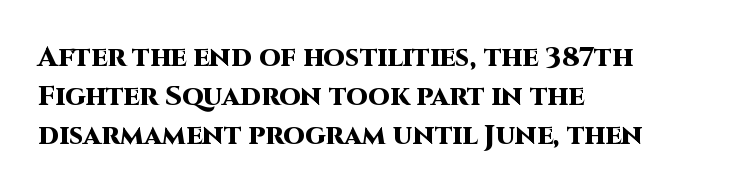
{"serif": "no", "italic": "no", "bold": "yes", "weight": "heavy", "width": "normal", "stroke_contrast": "high", "x_height": "large", "monospaced": "no", "underline": "no", "align": "left", "line_spacing": "normal", "line_spacing_ratio": 1.4, "letter_spacing": "normal", "letter_spacing_em": 0.0, "glyph_px": 28}
